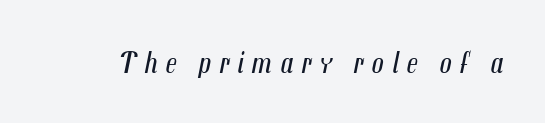
{"italic": "yes", "lean": "right", "slant_degrees": 12, "bold": "no", "weight": "regular", "width": "condensed", "stroke_contrast": "medium", "x_height": "medium", "monospaced": "no", "underline": "no", "letter_spacing": "wide", "letter_spacing_em": 0.26, "glyph_px": 30}
